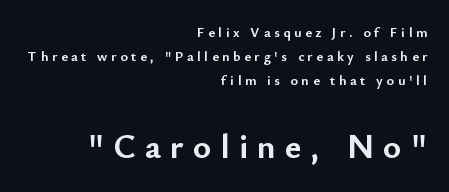
The image shows 35 px semibold sans-serif type, upright; set right-aligned, normal line spacing (1.7x), unusually wide letter spacing (+0.26 em), not underlined; the second (bottom) block is 2.5x larger; low stroke contrast and a small x-height.
